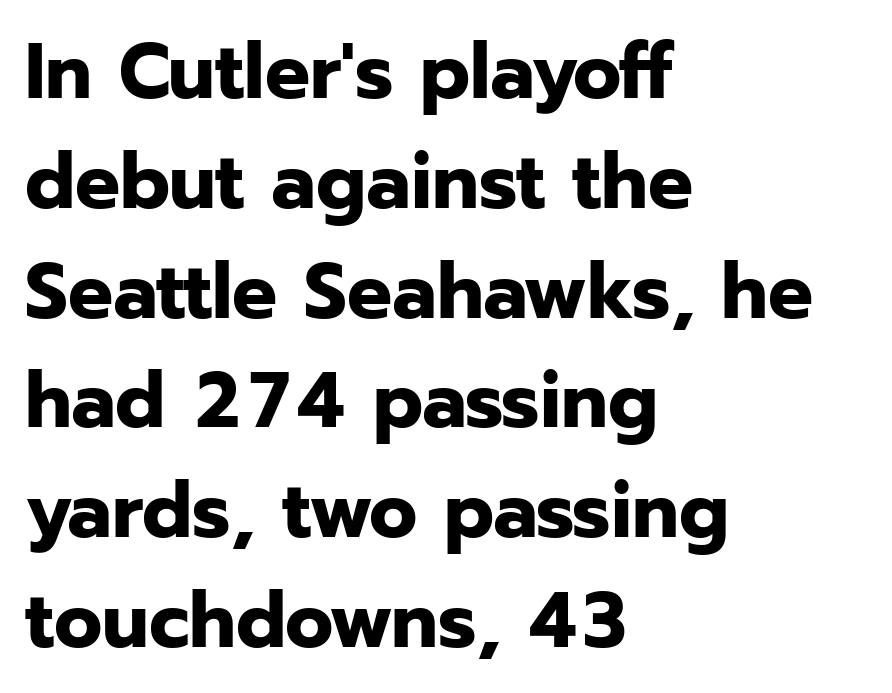
The image shows 79 px bold sans-serif type, upright; set left-aligned, normal line spacing (1.39x), normal letter spacing, not underlined; low stroke contrast and a medium x-height.
